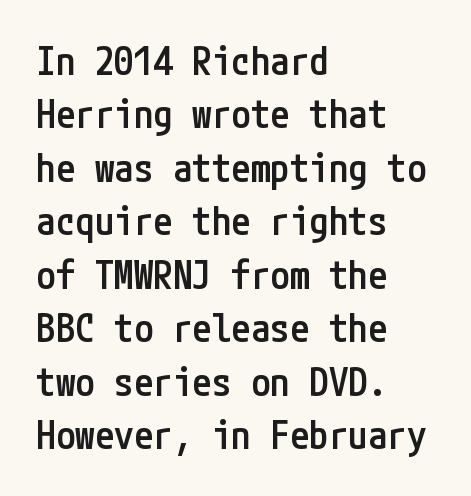
Q: Is the text bold? A: Semi-bold.
Q: Is the text italic (slanted)? A: No, it is upright.
Q: Is the typeface a serif or a sans-serif typeface? A: Sans-serif.
Q: Is the text underlined? A: No.
Q: How is the paragraph aligned? A: Left-aligned.
Q: Is the spacing between letters normal or unusually wide? A: Normal.
Q: Is the spacing between lines tight, normal or loose? A: Normal.
Q: Width (condensed, normal, or wide)? A: Condensed.
Q: Stroke contrast? A: Low.
Q: x-height? A: Medium.
